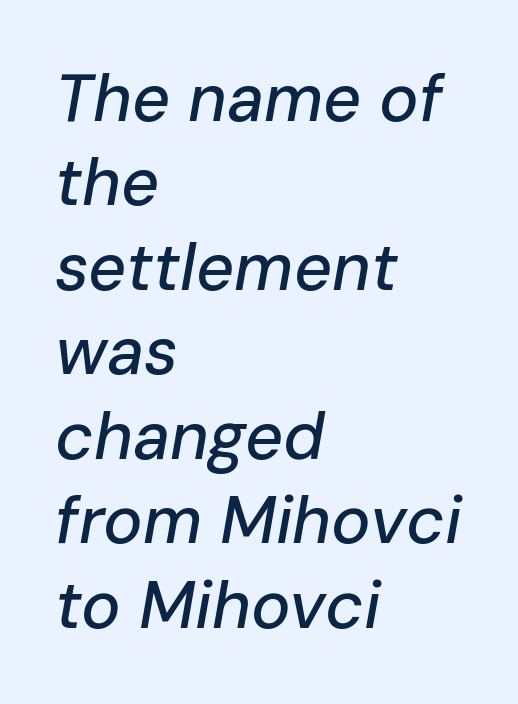
{"italic": "yes", "lean": "right", "slant_degrees": 10, "width": "normal", "stroke_contrast": "low", "x_height": "medium", "monospaced": "no", "underline": "no", "align": "left", "line_spacing": "normal", "line_spacing_ratio": 1.28, "letter_spacing": "normal", "letter_spacing_em": 0.0, "glyph_px": 66}
